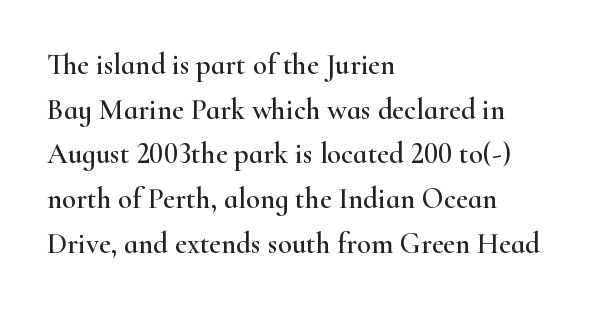
{"serif": "yes", "italic": "no", "width": "wide", "stroke_contrast": "high", "x_height": "small", "monospaced": "no", "underline": "no", "align": "left", "line_spacing": "normal", "line_spacing_ratio": 1.54, "letter_spacing": "normal", "letter_spacing_em": 0.0, "glyph_px": 29}
